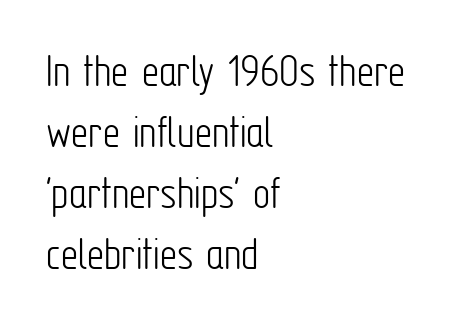
The image shows 48 px light, condensed sans-serif type, upright; set left-aligned, normal line spacing (1.27x), normal letter spacing, not underlined; low stroke contrast and a medium x-height.
